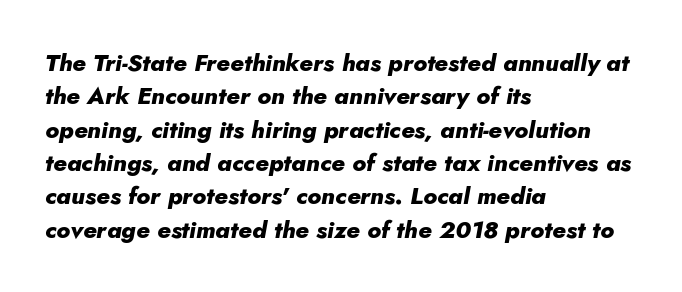
The glyphs look as if they've been sheared to an angle. Typesetter's note: full bold, strokes at maximum text heaviness. The tracking reads as untouched default to a designer's eye. Check under the words: just untouched page.
